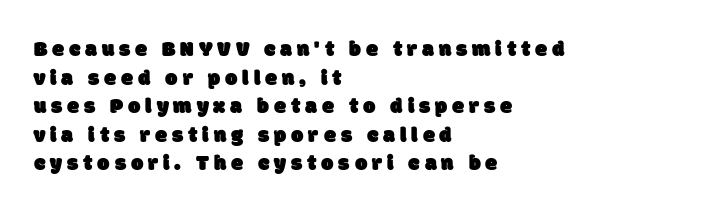
Q: Is the text underlined? A: No.
Q: How is the paragraph aligned? A: Left-aligned.
Q: Is the spacing between letters normal or unusually wide? A: Unusually wide.
Q: Is the spacing between lines tight, normal or loose? A: Normal.
